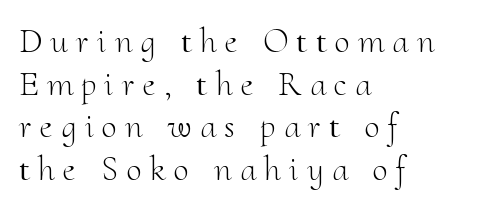
The image shows 35 px light serif type, upright; set left-aligned, line spacing 1.22x, unusually wide letter spacing (+0.24 em), not underlined; medium stroke contrast and a small x-height.
